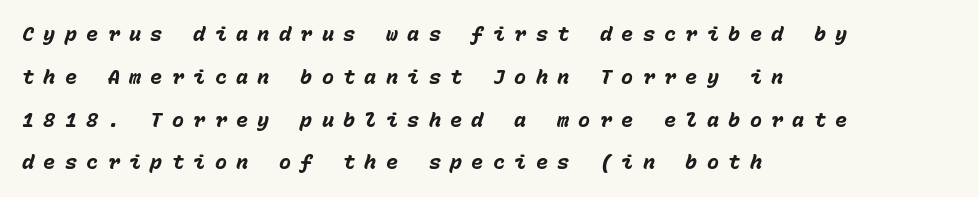
The image shows 20 px bold type, italic (leaning right); set left-aligned, loose line spacing (2.14x), unusually wide letter spacing (+0.47 em), not underlined.
